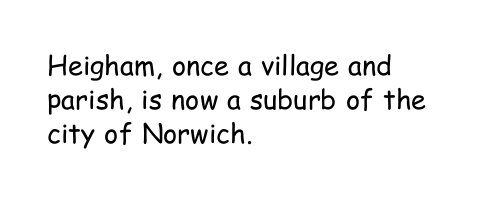
Vertically, the passage feels balanced, rows spaced as you'd expect. The strip under each line holds only bare page. Weight: in the light-to-regular range. Glyph-to-glyph distance matches everyday printed text.
